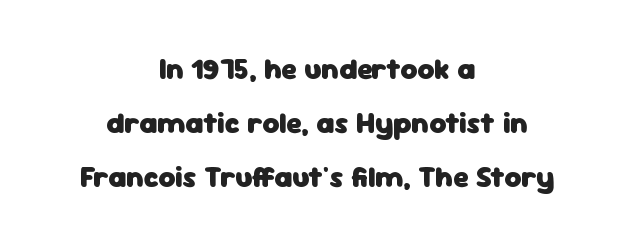
The passage shown is emphatically bold. The gaps between neighbouring characters are ordinary and unremarkable. Posture: vertical. Nope, no serifs anywhere on these letters. Honestly, there is no underline to notice here at all.
